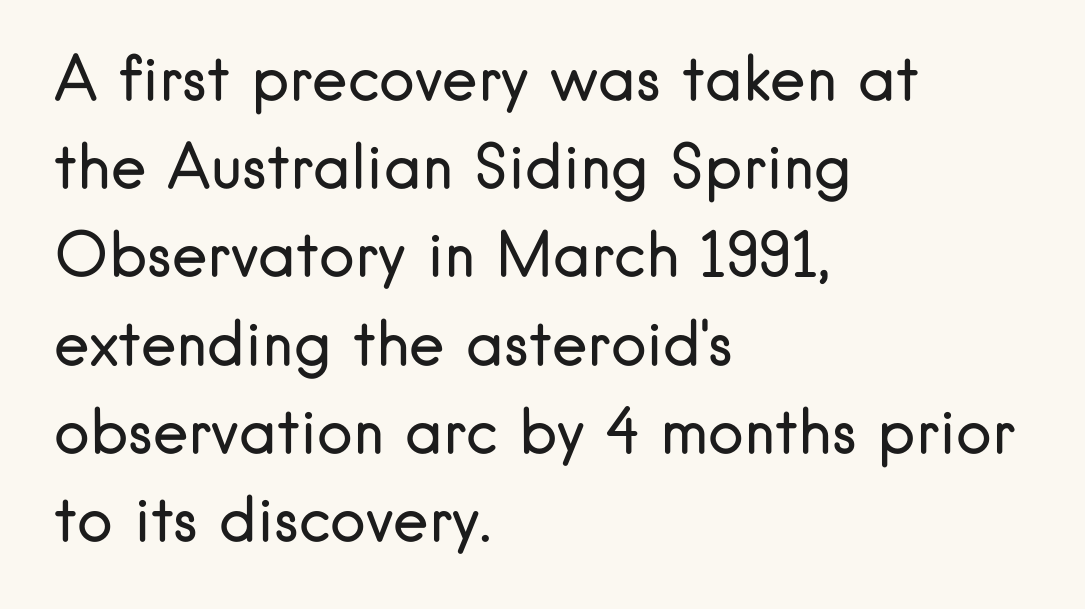
Q: Is the text bold? A: No.
Q: Is the text italic (slanted)? A: No, it is upright.
Q: Is the typeface a serif or a sans-serif typeface? A: Sans-serif.
Q: Is the text underlined? A: No.
Q: How is the paragraph aligned? A: Left-aligned.
Q: Is the spacing between letters normal or unusually wide? A: Normal.
Q: Is the spacing between lines tight, normal or loose? A: Normal.
Q: Width (condensed, normal, or wide)? A: Normal.
Q: Stroke contrast? A: Low.
Q: x-height? A: Small.
Q: Monospaced? A: No.
